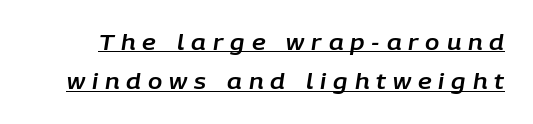
Q: Is the text italic (slanted)? A: Yes, it leans right by about 9 degrees.
Q: Is the text underlined? A: Yes.
Q: Is the spacing between letters normal or unusually wide? A: Unusually wide.
